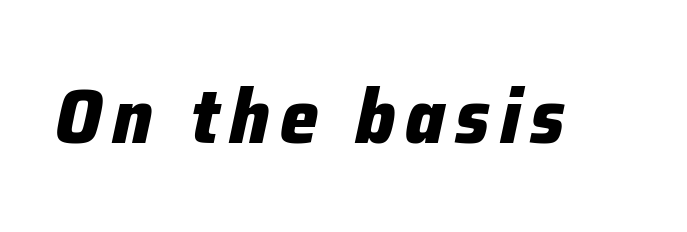
This sample uses an oblique cut, with every glyph tilted off the vertical. Any mark beneath the type? The region is blank. The passage shown is typed in a proportional face where columns would drift. Typographic density is high because the face is bold.
